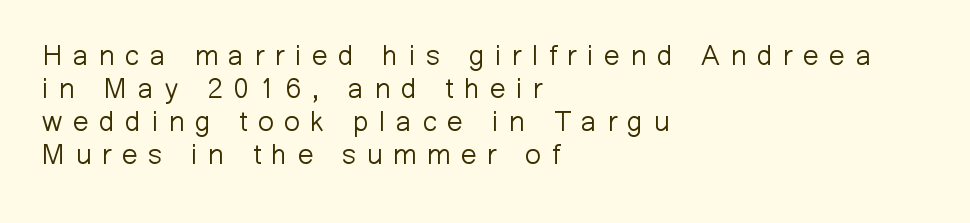
Decoration check: the copy has no underline. The typeface chosen for these lines omits serifs. Ordinary non-slanted type is in use. Horizontally, the lines are justified to the leading edge only.
